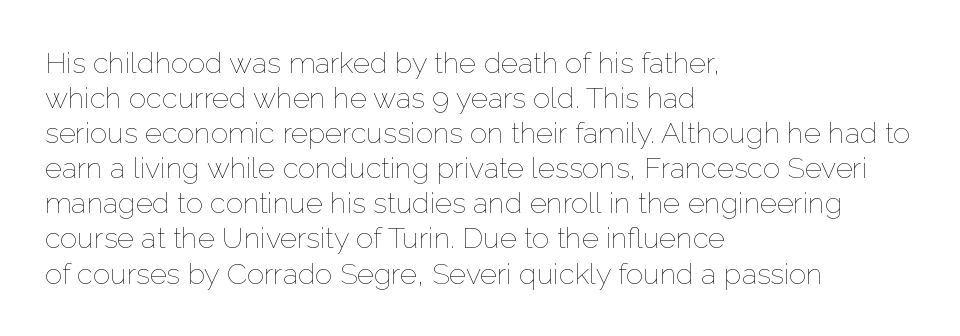
The image shows 29 px thin type, upright; set left-aligned, line spacing 1.21x, normal letter spacing, not underlined; low stroke contrast and a medium x-height.
